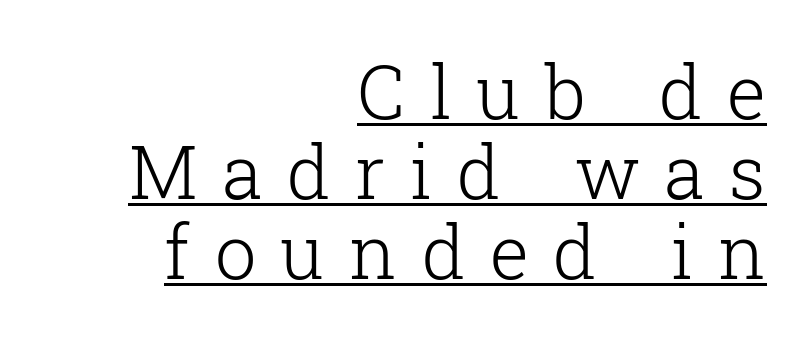
The image shows 74 px light serif type, upright; set right-aligned, tight line spacing (1.08x), unusually wide letter spacing (+0.33 em), underlined; low stroke contrast and a medium x-height.
